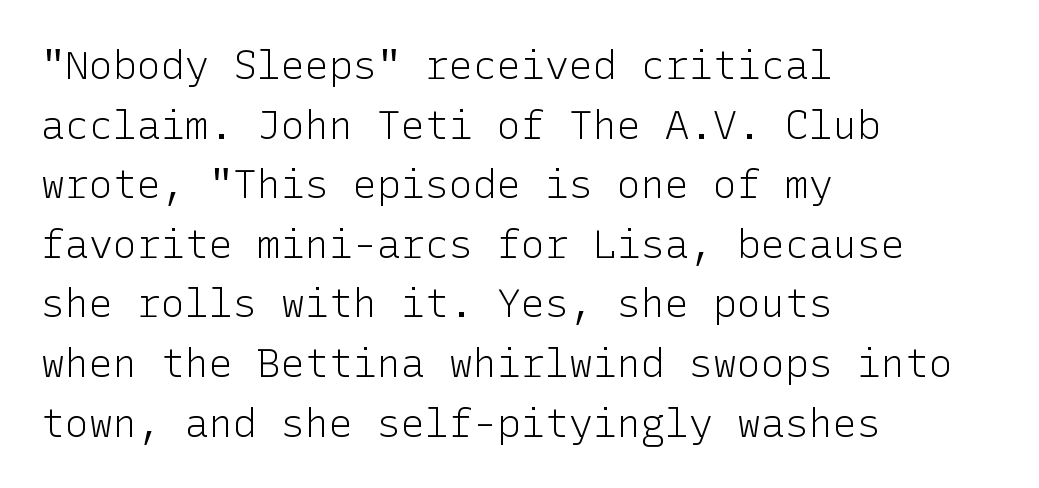
The image shows 40 px light sans-serif type, upright; set left-aligned, normal line spacing (1.49x), normal letter spacing, not underlined; low stroke contrast and a medium x-height.
